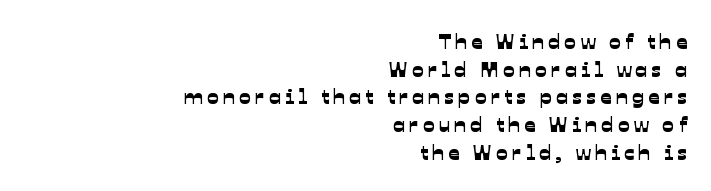
{"underline": "no", "align": "right", "line_spacing": "normal", "line_spacing_ratio": 1.26, "glyph_px": 22}
